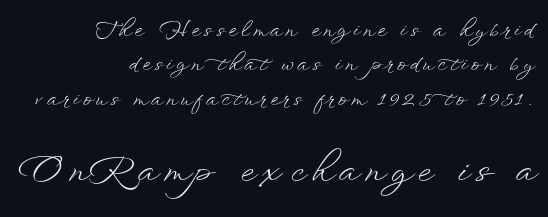
{"bold": "no", "weight": "light", "width": "wide", "stroke_contrast": "low", "x_height": "small", "monospaced": "no", "underline": "no", "align": "right", "line_spacing_ratio": 1.72, "larger_block": "second", "size_ratio": 1.75, "glyph_px": 35}
